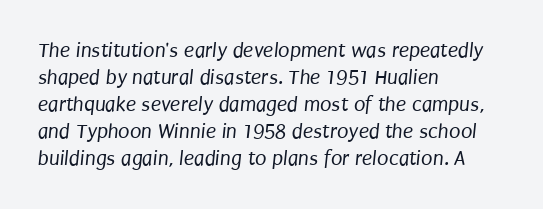
{"bold": "no", "underline": "no", "align": "left", "line_spacing": "normal", "line_spacing_ratio": 1.28, "letter_spacing": "normal", "letter_spacing_em": 0.0, "glyph_px": 21}
